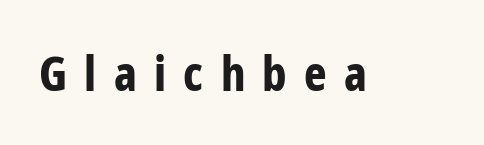
{"serif": "no", "italic": "no", "bold": "yes", "weight": "bold", "width": "condensed", "stroke_contrast": "low", "x_height": "medium", "monospaced": "no", "underline": "no", "letter_spacing": "wide", "letter_spacing_em": 0.36, "glyph_px": 48}
